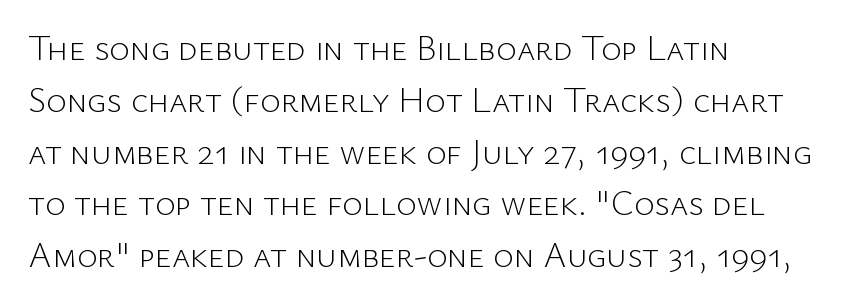
{"serif": "no", "italic": "no", "bold": "no", "weight": "light", "width": "normal", "stroke_contrast": "low", "x_height": "medium", "monospaced": "no", "underline": "no", "align": "left", "line_spacing": "normal", "line_spacing_ratio": 1.48, "letter_spacing": "normal", "letter_spacing_em": 0.0, "glyph_px": 35}
